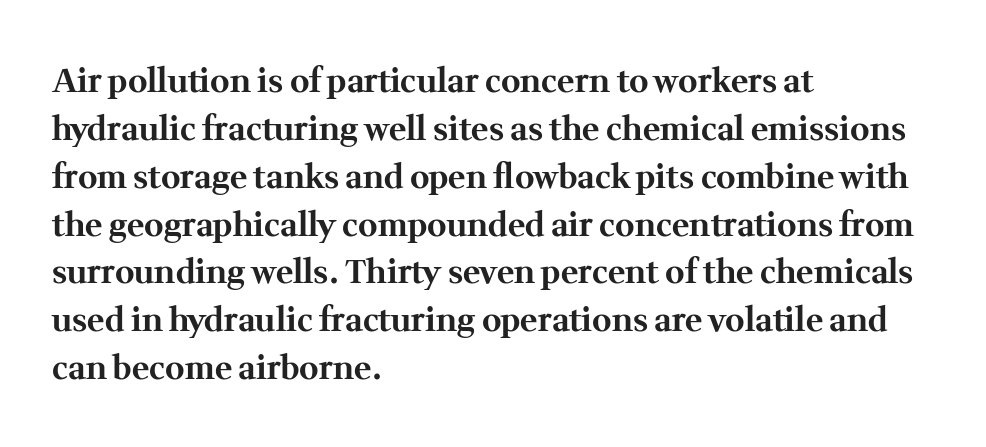
{"serif": "yes", "italic": "no", "bold": "yes", "weight": "bold", "width": "normal", "stroke_contrast": "medium", "x_height": "medium", "monospaced": "no", "underline": "no", "align": "left", "line_spacing": "normal", "line_spacing_ratio": 1.45, "letter_spacing": "normal", "letter_spacing_em": 0.0, "glyph_px": 33}
